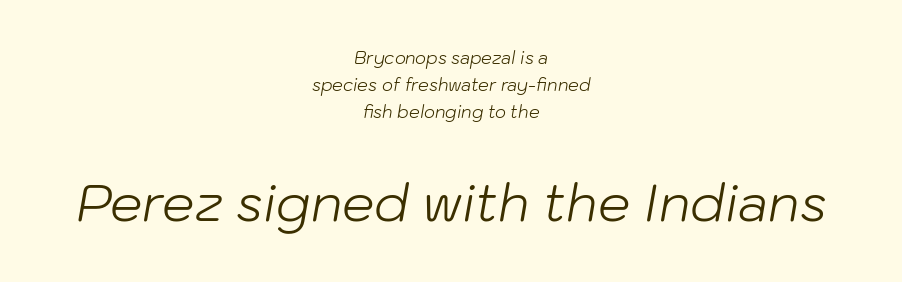
{"italic": "yes", "lean": "right", "slant_degrees": 10, "bold": "no", "weight": "light", "width": "normal", "stroke_contrast": "low", "x_height": "medium", "monospaced": "no", "underline": "no", "align": "center", "line_spacing": "normal", "line_spacing_ratio": 1.59, "letter_spacing": "normal", "letter_spacing_em": 0.0, "larger_block": "second", "size_ratio": 3.0, "glyph_px": 51}
